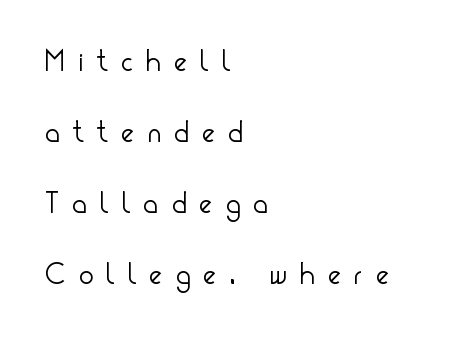
The image shows 30 px light, condensed sans-serif type, upright; set left-aligned, loose line spacing (2.37x), unusually wide letter spacing (+0.46 em), not underlined; low stroke contrast and a small x-height.
